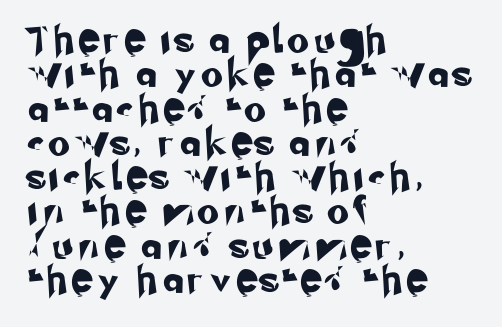
{"underline": "no", "align": "left", "line_spacing": "normal", "line_spacing_ratio": 1.27, "letter_spacing": "wide", "letter_spacing_em": 0.3, "glyph_px": 27}
